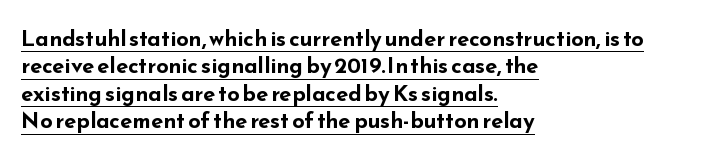
{"italic": "no", "bold": "yes", "underline": "yes", "align": "left", "line_spacing": "normal", "line_spacing_ratio": 1.25, "letter_spacing": "normal", "letter_spacing_em": 0.0, "glyph_px": 22}
